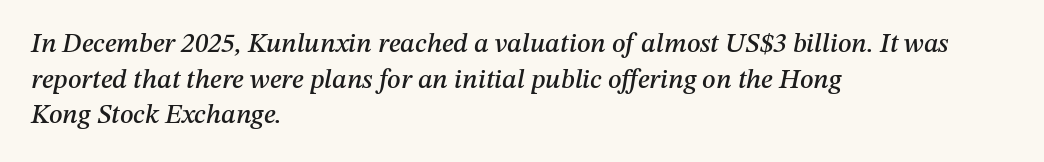
{"italic": "yes", "lean": "right", "slant_degrees": 12, "underline": "no", "align": "left", "line_spacing": "normal", "line_spacing_ratio": 1.32, "letter_spacing": "normal", "letter_spacing_em": 0.0, "glyph_px": 27}
